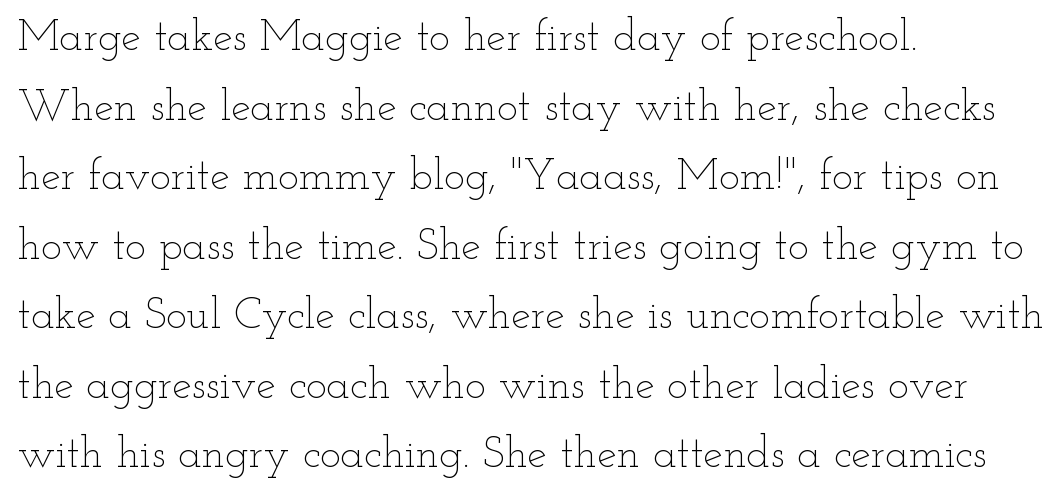
{"italic": "no", "bold": "no", "weight": "thin", "width": "wide", "stroke_contrast": "low", "x_height": "small", "monospaced": "no", "underline": "no", "align": "left", "line_spacing": "normal", "line_spacing_ratio": 1.58, "letter_spacing": "normal", "letter_spacing_em": 0.0, "glyph_px": 44}
